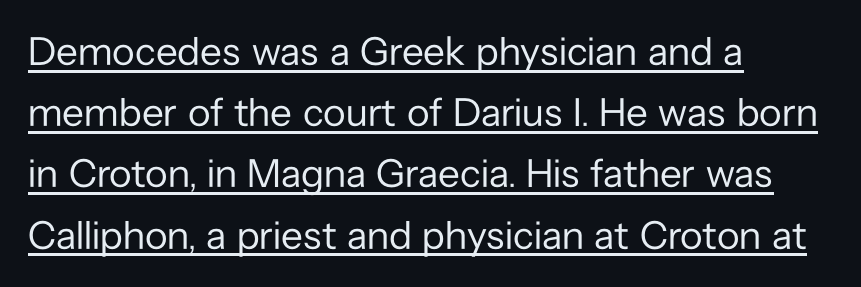
Is the block centered? No — it sits flush against the left margin. The rendered words wear a rule along their underside. Posture: upright roman. The passage shown stacks its lines at a standard gap. Each letter's strokes conclude bluntly, with no projecting serifs. Do the characters align in a grid? No, the font is proportional.
